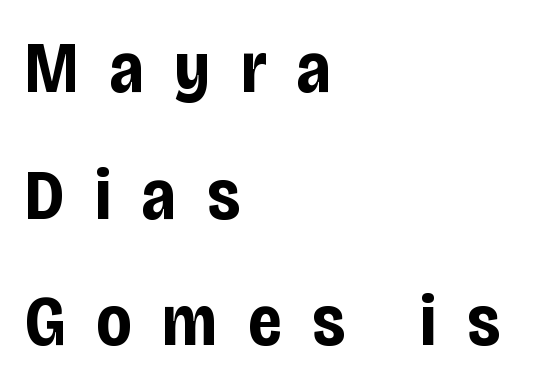
Q: Is the text bold? A: Yes.
Q: Is the text italic (slanted)? A: No, it is upright.
Q: Is the typeface a serif or a sans-serif typeface? A: Sans-serif.
Q: Is the text underlined? A: No.
Q: How is the paragraph aligned? A: Left-aligned.
Q: Is the spacing between letters normal or unusually wide? A: Unusually wide.
Q: Width (condensed, normal, or wide)? A: Condensed.
Q: Stroke contrast? A: Low.
Q: x-height? A: Large.
Q: Monospaced? A: No.
